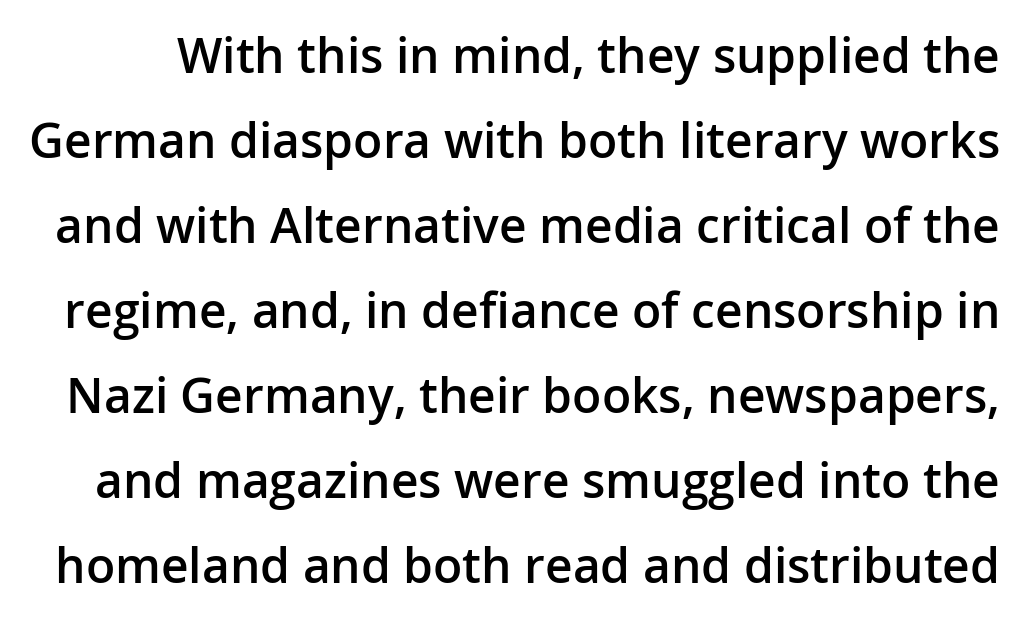
The image shows 48 px semibold sans-serif type, upright; set line spacing 1.77x, normal letter spacing, not underlined; low stroke contrast and a medium x-height.
